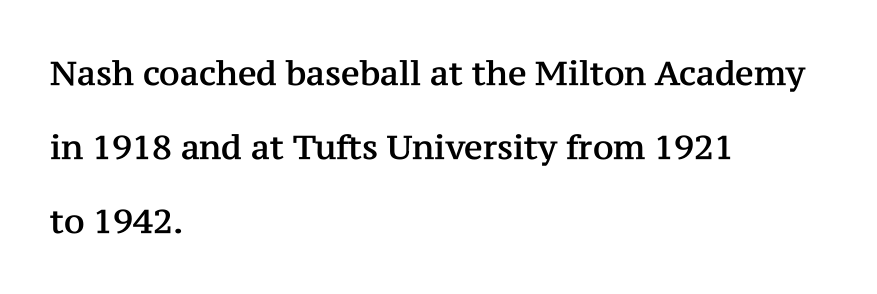
The image shows 33 px serif type, upright; set left-aligned, loose line spacing (2.25x), normal letter spacing, not underlined; medium stroke contrast and a medium x-height.
